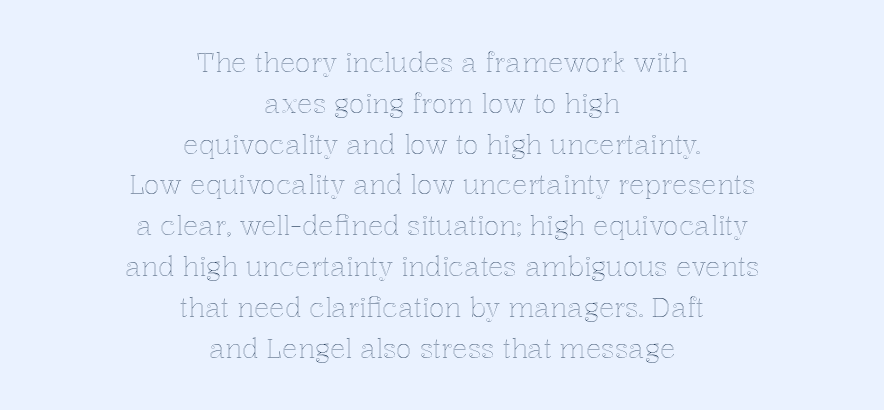
Q: Is the text italic (slanted)? A: No, it is upright.
Q: Is the text underlined? A: No.
Q: How is the paragraph aligned? A: Centered.
Q: Is the spacing between letters normal or unusually wide? A: Normal.
Q: Is the spacing between lines tight, normal or loose? A: Normal.
